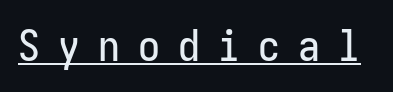
Q: Is the text italic (slanted)? A: No, it is upright.
Q: Is the typeface a serif or a sans-serif typeface? A: Sans-serif.
Q: Is the text underlined? A: Yes.
Q: Is the spacing between letters normal or unusually wide? A: Unusually wide.
Q: Width (condensed, normal, or wide)? A: Condensed.
Q: Stroke contrast? A: Low.
Q: x-height? A: Medium.
